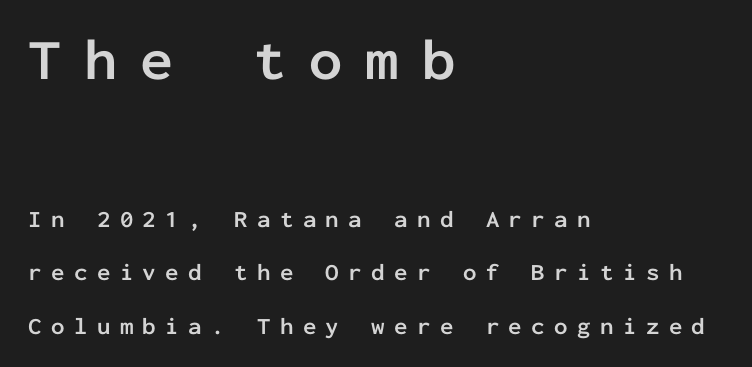
{"serif": "no", "italic": "no", "bold": "yes", "weight": "semibold", "width": "normal", "stroke_contrast": "low", "x_height": "medium", "monospaced": "yes", "underline": "no", "align": "left", "line_spacing": "loose", "line_spacing_ratio": 2.22, "letter_spacing": "wide", "letter_spacing_em": 0.39, "larger_block": "first", "size_ratio": 2.46, "glyph_px": 59}
